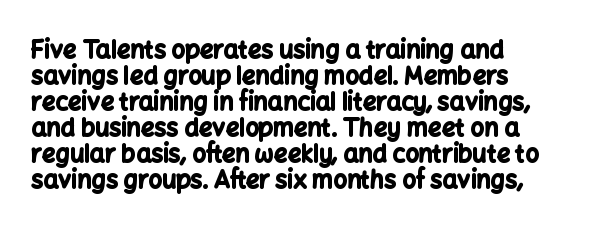
The image shows 24 px bold type, upright; set left-aligned, tight line spacing (1.08x), normal letter spacing, not underlined.
